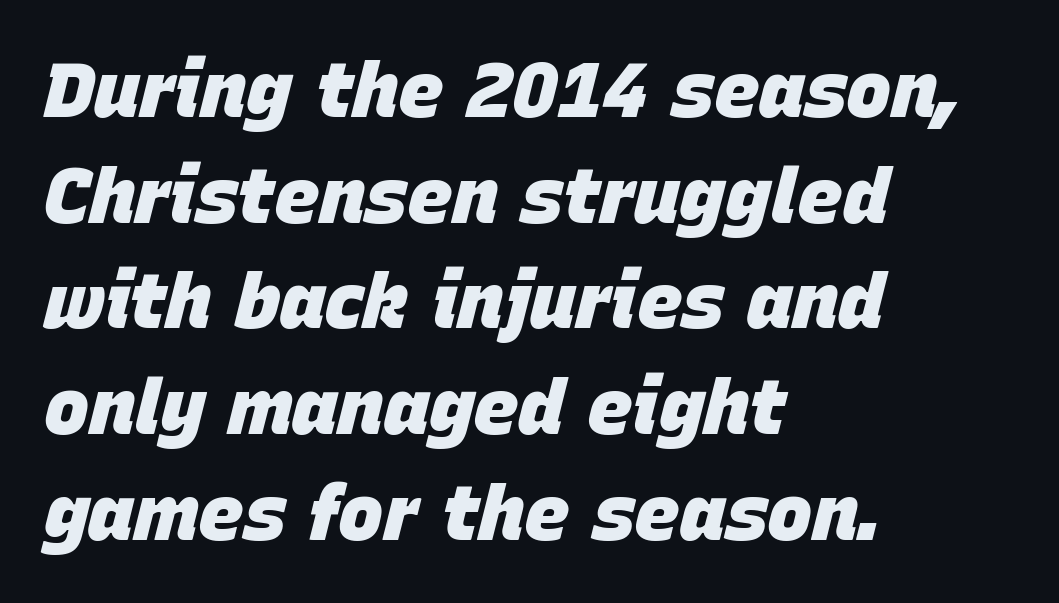
Q: Is the text bold? A: Yes.
Q: Is the text italic (slanted)? A: Yes, it leans right by about 15 degrees.
Q: Is the text underlined? A: No.
Q: How is the paragraph aligned? A: Left-aligned.
Q: Is the spacing between letters normal or unusually wide? A: Normal.
Q: Is the spacing between lines tight, normal or loose? A: Normal.
Q: Width (condensed, normal, or wide)? A: Normal.
Q: Stroke contrast? A: Low.
Q: x-height? A: Large.
Q: Monospaced? A: No.
